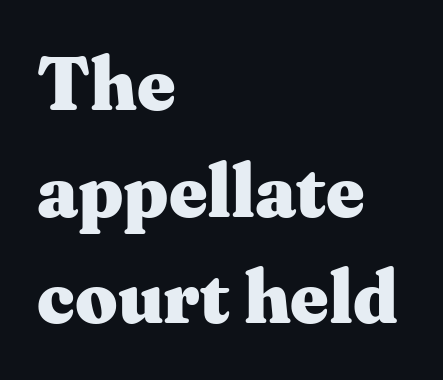
Anything drawn beneath the words? Only blank space. A typesetter would call this proportional, since set widths differ per character. Posture: upright roman. Spacing between characters is what you'd get straight out of the box. Which margin do the lines hug? The left one — the right edge is uneven.
